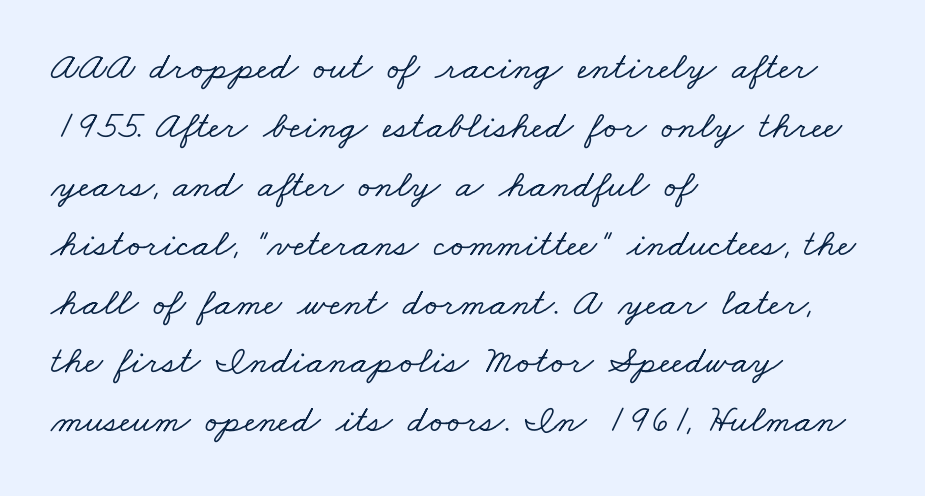
The image shows 39 px wide serif type; set left-aligned, normal line spacing (1.51x), normal letter spacing, not underlined; low stroke contrast and a small x-height.
